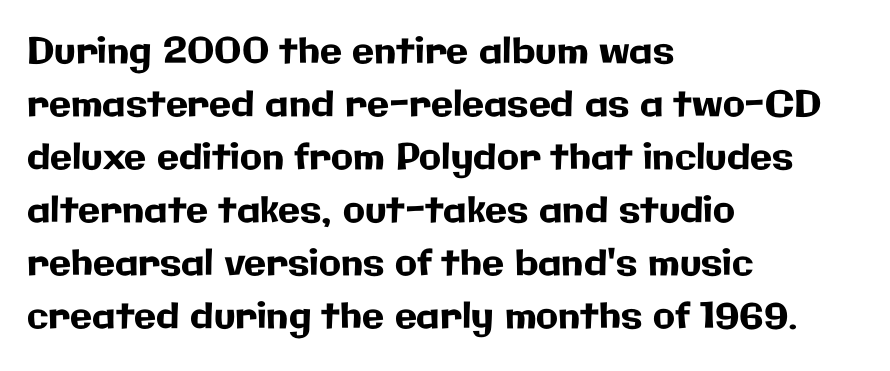
Q: Is the text italic (slanted)? A: No, it is upright.
Q: Is the typeface a serif or a sans-serif typeface? A: Sans-serif.
Q: Is the text underlined? A: No.
Q: How is the paragraph aligned? A: Left-aligned.
Q: Is the spacing between letters normal or unusually wide? A: Normal.
Q: Is the spacing between lines tight, normal or loose? A: Normal.
Q: Width (condensed, normal, or wide)? A: Normal.
Q: Stroke contrast? A: Low.
Q: x-height? A: Medium.
Q: Monospaced? A: No.
